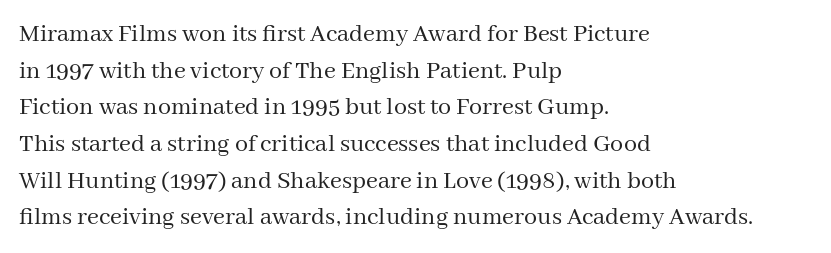
In CSS terms this would be text-align: left. The words here are not underlined. The font is comparable to plain body text, perhaps lighter. Every character sits straight up, as roman type does. The vertical gap from one line to the next is medium. Compared with typical body copy, the letter spacing here is the same.
